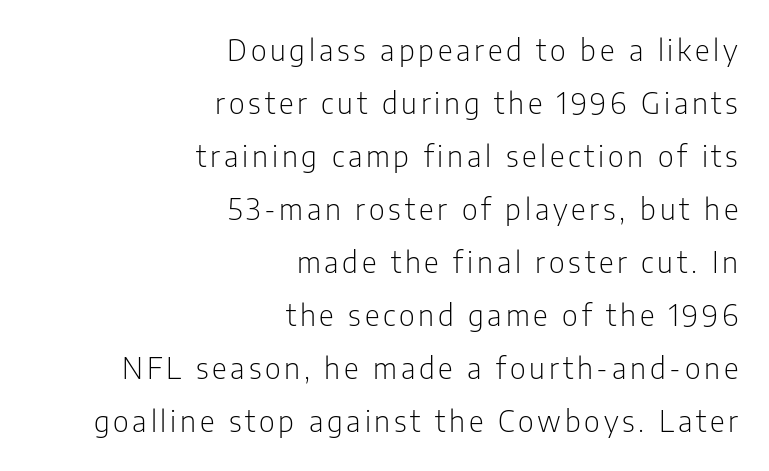
{"serif": "no", "italic": "no", "bold": "no", "weight": "light", "width": "condensed", "stroke_contrast": "low", "x_height": "medium", "monospaced": "no", "underline": "no", "align": "right", "line_spacing_ratio": 1.83, "glyph_px": 29}
